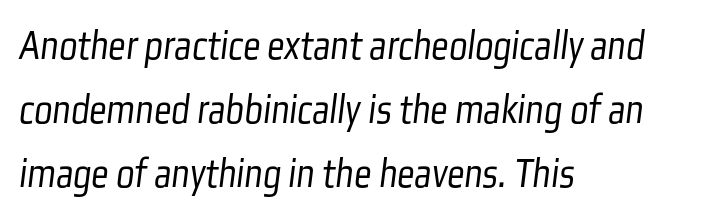
Q: Is the text bold? A: No.
Q: Is the typeface a serif or a sans-serif typeface? A: Sans-serif.
Q: Is the text underlined? A: No.
Q: How is the paragraph aligned? A: Left-aligned.
Q: Is the spacing between letters normal or unusually wide? A: Normal.
Q: Is the spacing between lines tight, normal or loose? A: Normal.
Q: Width (condensed, normal, or wide)? A: Condensed.
Q: Stroke contrast? A: Low.
Q: x-height? A: Medium.
Q: Monospaced? A: No.
